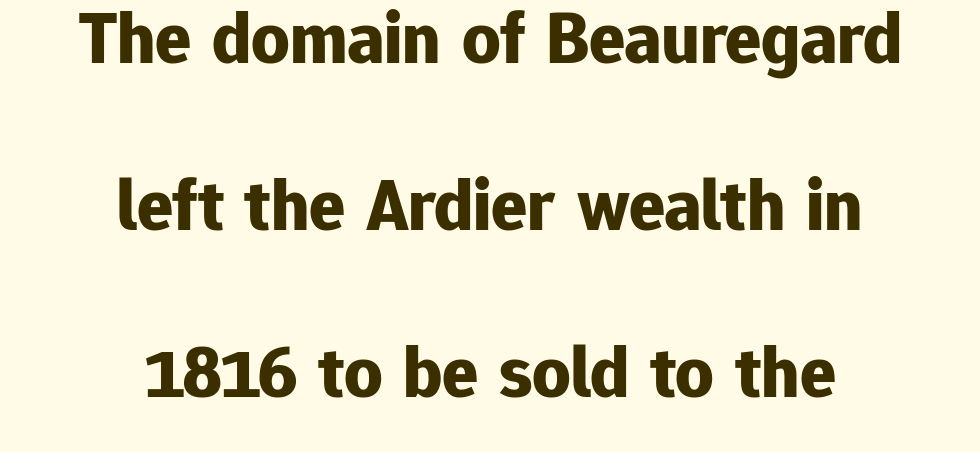
The image shows 75 px bold sans-serif type, upright; set centered, loose line spacing (2.23x), normal letter spacing, not underlined; low stroke contrast and a medium x-height.
